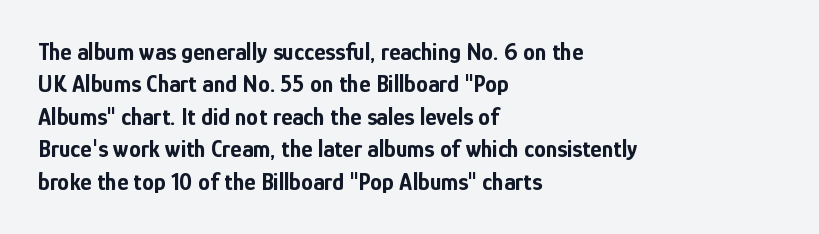
Whoever set this chose a conventional vertical rhythm. Emphasis by weight is at full strength: bold. The setting favours the left margin, as ordinary paragraphs usually do. Glance below the letters and you will spot only blank space. Rendered with straight, roman letterforms.
